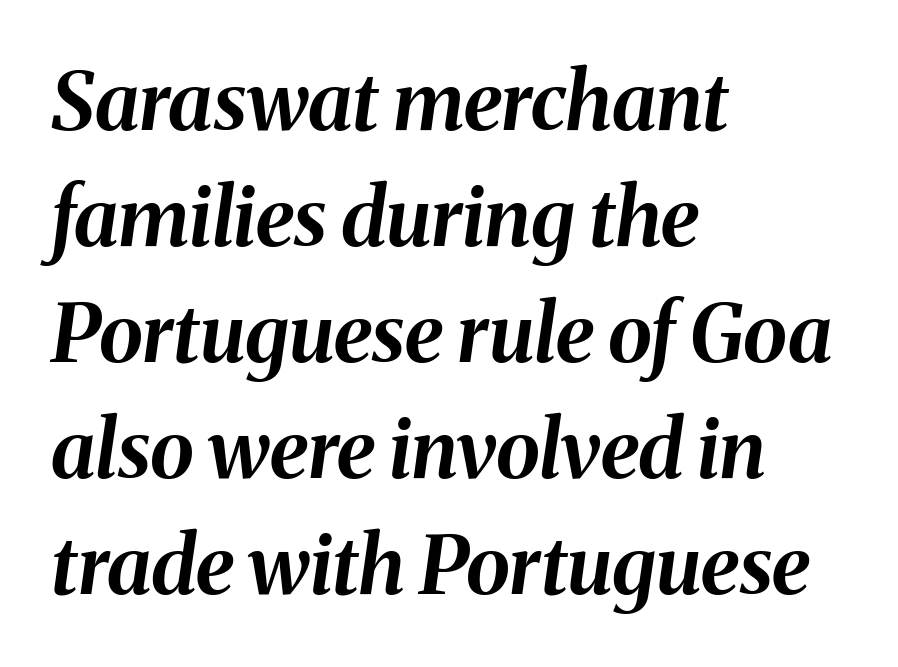
Nobody touched the tracking dial on this one. Type without underlining. The compositor pushed each line to the left boundary. Think of a printed novel: that variable character pitch is what you see here. The strokes are fattened all the way to bold.
